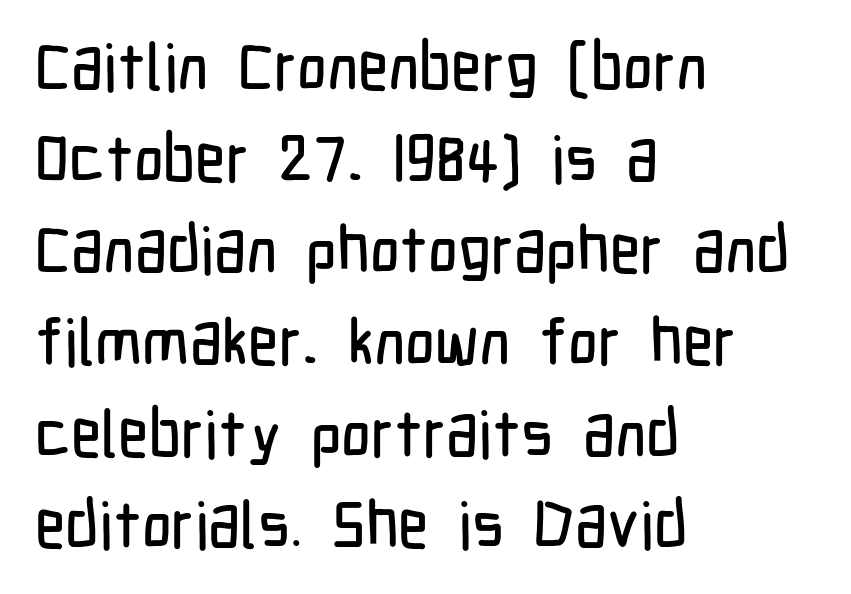
Q: Is the text italic (slanted)? A: No, it is upright.
Q: Is the typeface a serif or a sans-serif typeface? A: Sans-serif.
Q: Is the text underlined? A: No.
Q: How is the paragraph aligned? A: Left-aligned.
Q: Is the spacing between letters normal or unusually wide? A: Normal.
Q: Is the spacing between lines tight, normal or loose? A: Normal.
Q: Width (condensed, normal, or wide)? A: Condensed.
Q: Stroke contrast? A: Low.
Q: x-height? A: Medium.
Q: Monospaced? A: No.
